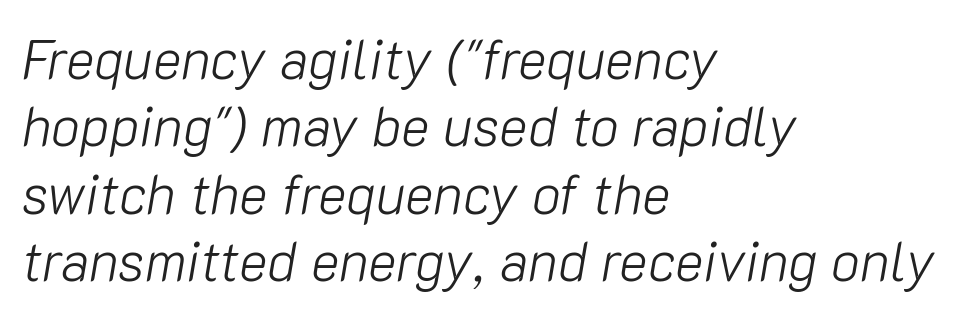
{"italic": "yes", "lean": "right", "slant_degrees": 10, "bold": "no", "weight": "light", "width": "normal", "stroke_contrast": "low", "x_height": "medium", "monospaced": "no", "underline": "no", "align": "left", "line_spacing": "normal", "line_spacing_ratio": 1.25, "letter_spacing": "normal", "letter_spacing_em": 0.0, "glyph_px": 54}
